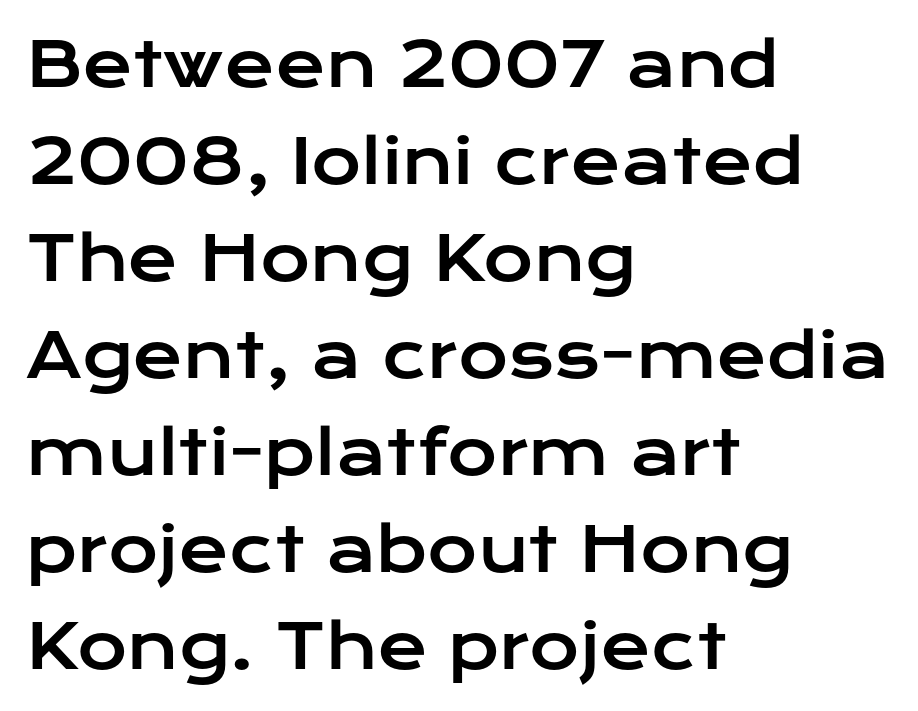
Whoever set this chose a conventional vertical rhythm. Is the block centered? No — it sits flush against the left margin. Honestly, there is no underline to notice here at all. No extra tracking has been applied to these lines.
